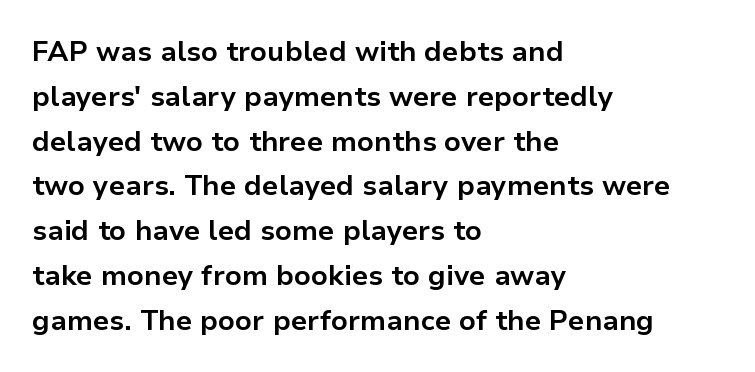
Q: Is the text bold? A: Yes.
Q: Is the text italic (slanted)? A: No, it is upright.
Q: Is the typeface a serif or a sans-serif typeface? A: Sans-serif.
Q: Is the text underlined? A: No.
Q: How is the paragraph aligned? A: Left-aligned.
Q: Is the spacing between letters normal or unusually wide? A: Normal.
Q: Is the spacing between lines tight, normal or loose? A: Normal.
Q: Width (condensed, normal, or wide)? A: Normal.
Q: Stroke contrast? A: Low.
Q: x-height? A: Medium.
Q: Monospaced? A: No.
